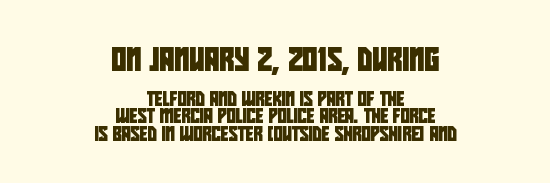
{"underline": "no", "align": "center", "line_spacing_ratio": 1.24, "letter_spacing": "normal", "letter_spacing_em": 0.0, "larger_block": "first", "size_ratio": 1.64, "glyph_px": 23}
